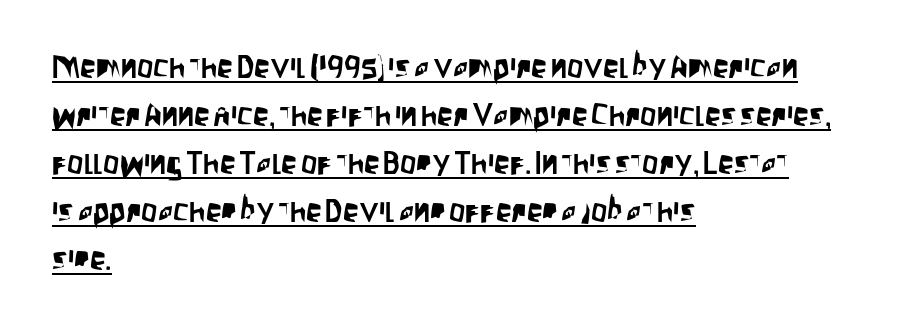
Q: Is the text italic (slanted)? A: No, it is upright.
Q: Is the typeface a serif or a sans-serif typeface? A: Sans-serif.
Q: Is the text underlined? A: Yes.
Q: How is the paragraph aligned? A: Left-aligned.
Q: Is the spacing between letters normal or unusually wide? A: Normal.
Q: Is the spacing between lines tight, normal or loose? A: Normal.
Q: Width (condensed, normal, or wide)? A: Condensed.
Q: Stroke contrast? A: Low.
Q: x-height? A: Large.
Q: Monospaced? A: No.
